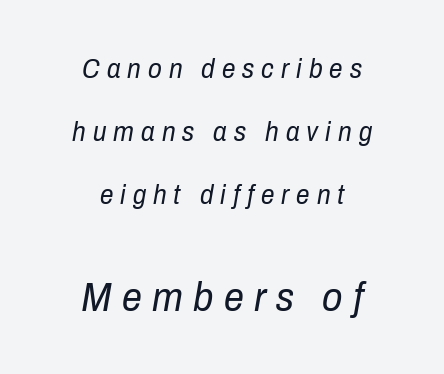
Type without underlining. Horizontal bands of white between lines are thick stripes. The block sitting lower on the canvas is the one with enlarged characters. A typesetter would call this proportional, since set widths differ per character. Italic: yes, the glyphs are oblique. Does the copy run flush right? No — it is centered line by line.
